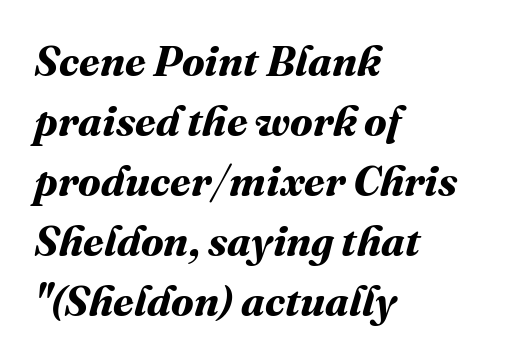
Look at the stroke-to-counter ratio: heavy, a bold. Regular leading. Between one letter and the next there's only the usual sliver of space. The letters advance in unequal steps, a hallmark of proportional type. Bare-footed words on every line.
